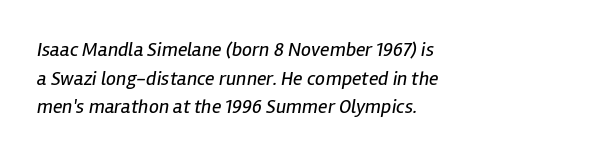
Q: Is the text bold? A: No.
Q: Is the text italic (slanted)? A: Yes, it leans right by about 12 degrees.
Q: Is the text underlined? A: No.
Q: How is the paragraph aligned? A: Left-aligned.
Q: Is the spacing between letters normal or unusually wide? A: Normal.
Q: Is the spacing between lines tight, normal or loose? A: Normal.
